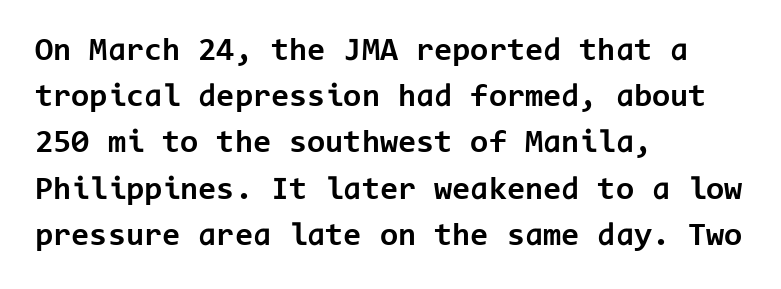
All the whitespace from short lines collects on the right. Is this a fixed-width face? Yes — each glyph sits in an identical cell. The strokes are fattened all the way to bold. Any mark beneath the type? The region is blank. Ascenders rise straight up at ninety degrees. Honestly, the row spacing looks completely unremarkable.
